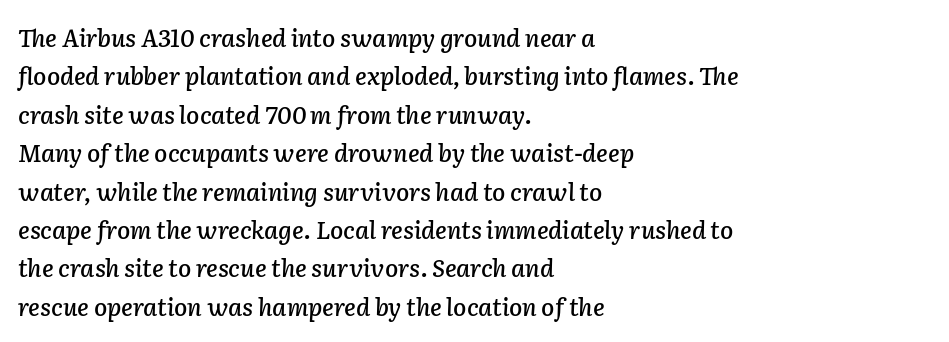
A typesetter would call this zero additional tracking. Nobody drew a line under any word here. The block of text has a typical density, with ordinary space between rows. The glyphs look as if they've been sheared to an angle.
